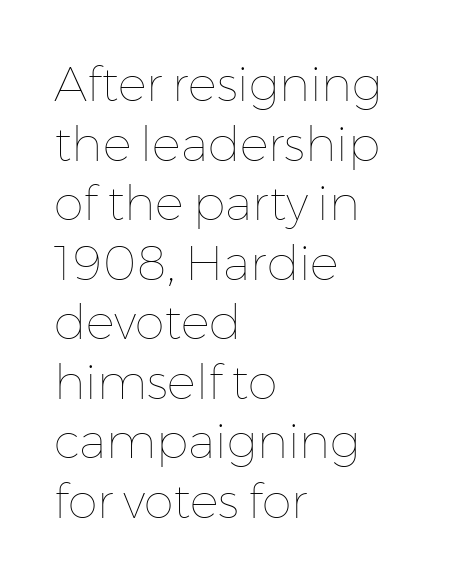
The image shows 48 px thin type, upright; set left-aligned, line spacing 1.24x, normal letter spacing, not underlined; low stroke contrast and a medium x-height.
